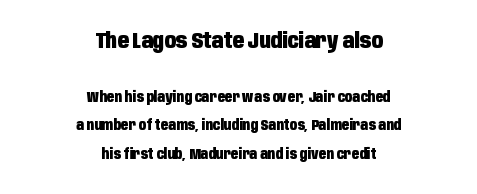
Q: Is the text bold? A: Yes.
Q: Is the text italic (slanted)? A: No, it is upright.
Q: Is the text underlined? A: No.
Q: How is the paragraph aligned? A: Centered.
Q: Is the spacing between letters normal or unusually wide? A: Normal.
Q: Is the spacing between lines tight, normal or loose? A: Loose.
Q: Which block of text is set in a larger size, the first (top) or the second (bottom)? A: The first (top) one.
